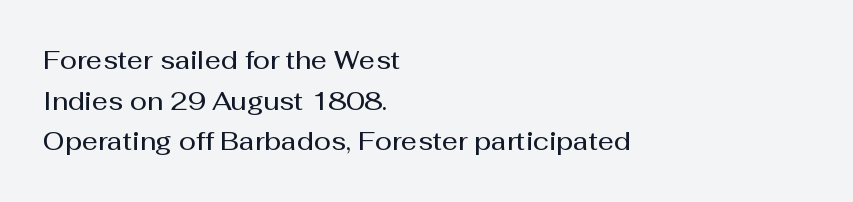
The image shows 25 px text type, upright; set left-aligned, normal line spacing (1.63x), normal letter spacing, not underlined.
